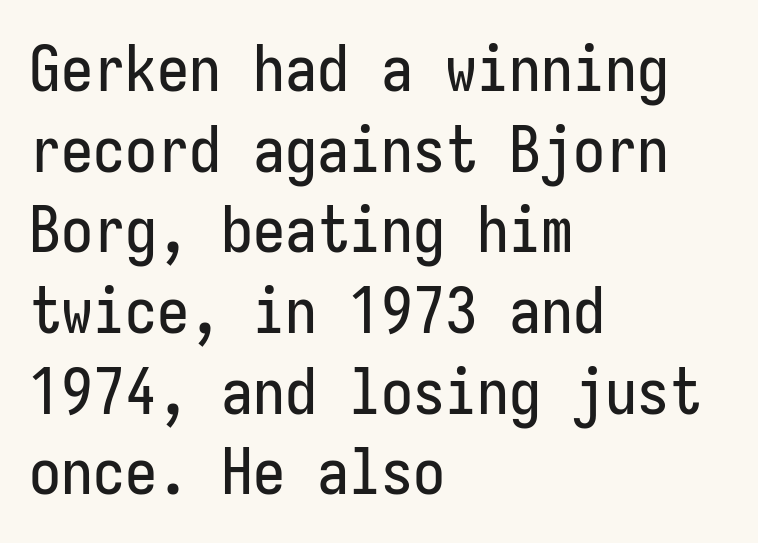
Q: Is the text italic (slanted)? A: No, it is upright.
Q: Is the typeface a serif or a sans-serif typeface? A: Sans-serif.
Q: Is the text underlined? A: No.
Q: How is the paragraph aligned? A: Left-aligned.
Q: Is the spacing between letters normal or unusually wide? A: Normal.
Q: Is the spacing between lines tight, normal or loose? A: Normal.
Q: Width (condensed, normal, or wide)? A: Condensed.
Q: Stroke contrast? A: Low.
Q: x-height? A: Medium.
